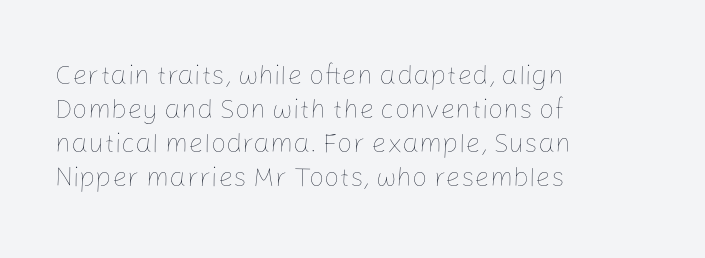
Vertically, the passage feels balanced, rows spaced as you'd expect. The strip under each line holds only bare page. Weight: in the light-to-regular range. Glyph-to-glyph distance matches everyday printed text.
